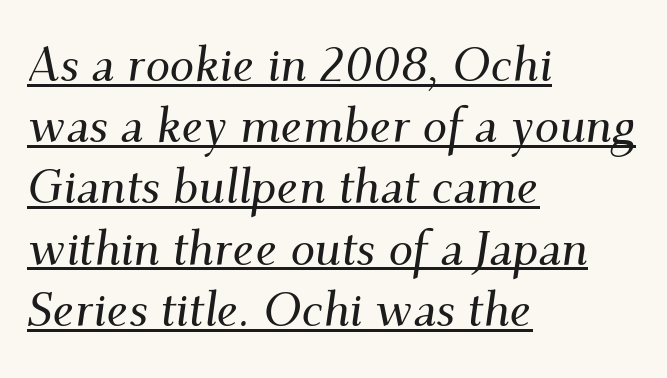
The letterforms sit shoulder to shoulder at normal distance. The lines are quadded left. Proportional: the letters do not fall into vertical columns. Successive baselines arrive at the customary interval. I'd call this a serif setting — the letters wear small feet. Descenders here cross a horizontal rule under the line.
